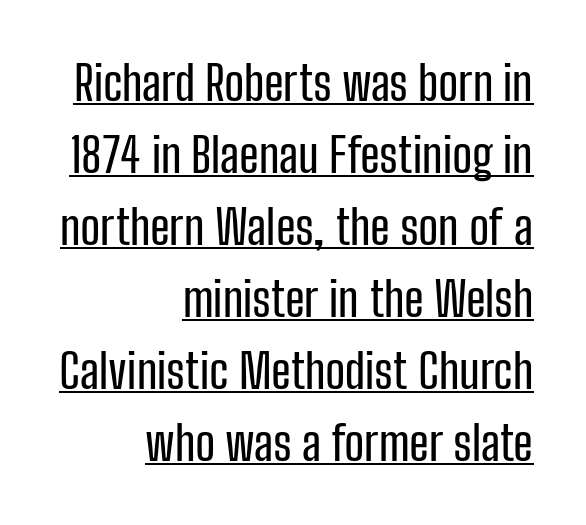
The image shows 48 px condensed sans-serif type, upright; set right-aligned, normal line spacing (1.5x), normal letter spacing, underlined; low stroke contrast and a medium x-height.
